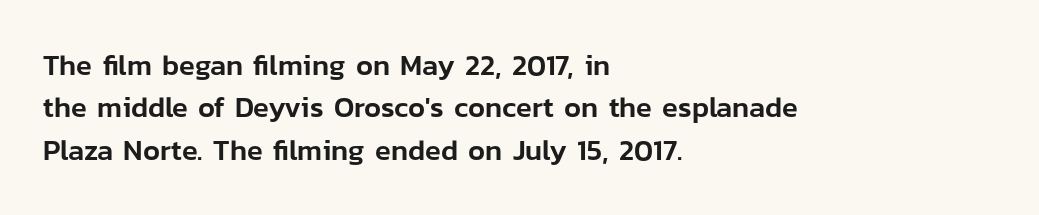
{"serif": "no", "italic": "no", "width": "normal", "stroke_contrast": "low", "x_height": "medium", "monospaced": "no", "underline": "no", "align": "left", "line_spacing": "normal", "line_spacing_ratio": 1.46, "letter_spacing": "normal", "letter_spacing_em": 0.0, "glyph_px": 29}
